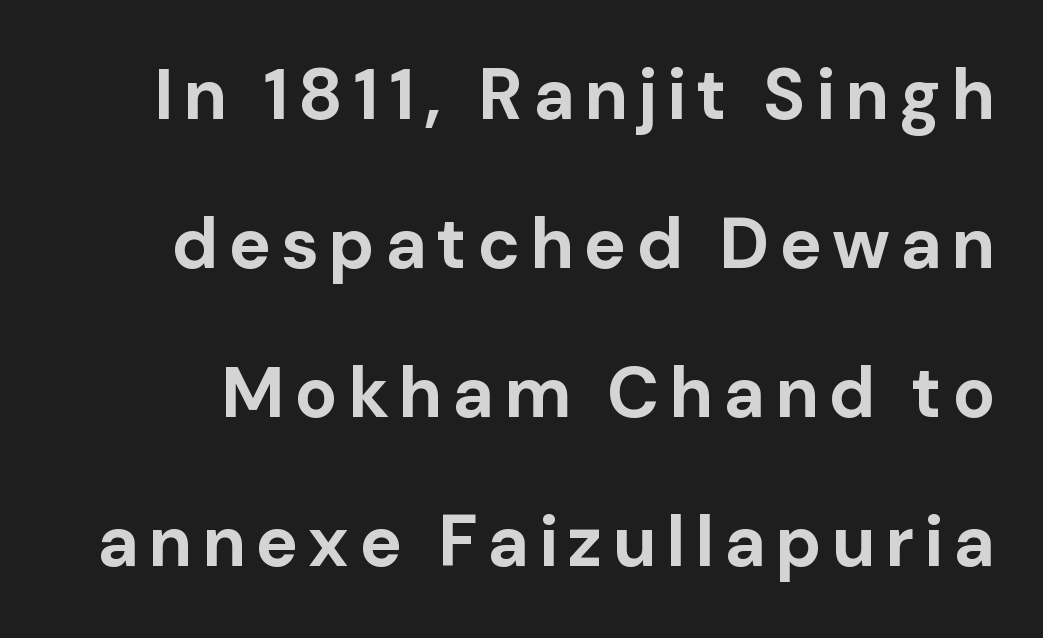
{"serif": "no", "italic": "no", "bold": "yes", "weight": "bold", "width": "normal", "stroke_contrast": "low", "x_height": "medium", "monospaced": "no", "underline": "no", "line_spacing": "loose", "line_spacing_ratio": 2.1, "glyph_px": 71}
